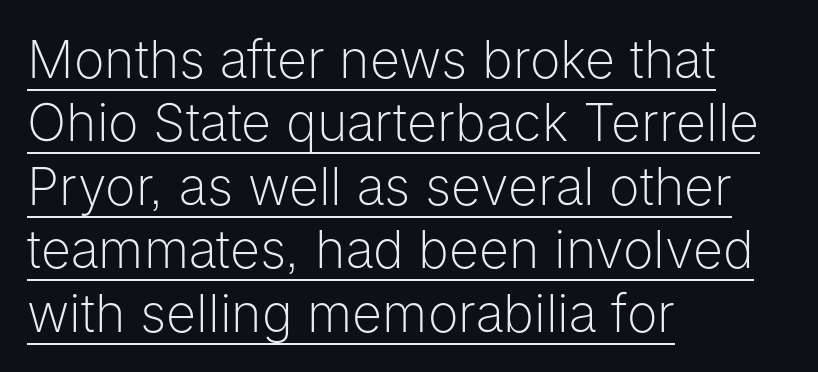
The image shows 52 px light sans-serif type, upright; set left-aligned, line spacing 1.22x, normal letter spacing, underlined; low stroke contrast and a medium x-height.
